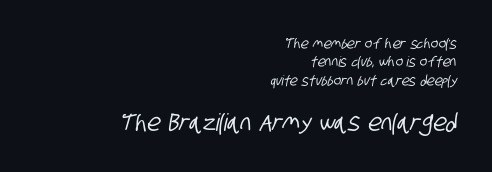
The image shows 24 px text type; set right-aligned, normal line spacing (1.31x), normal letter spacing, not underlined; the second (bottom) block is 1.71x larger.
